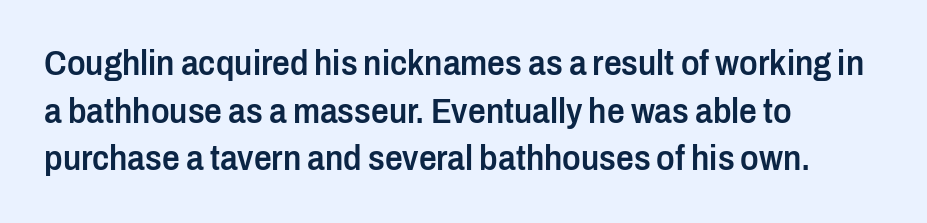
The image shows 35 px semibold, condensed sans-serif type, upright; set left-aligned, normal line spacing (1.36x), normal letter spacing, not underlined; low stroke contrast and a medium x-height.
